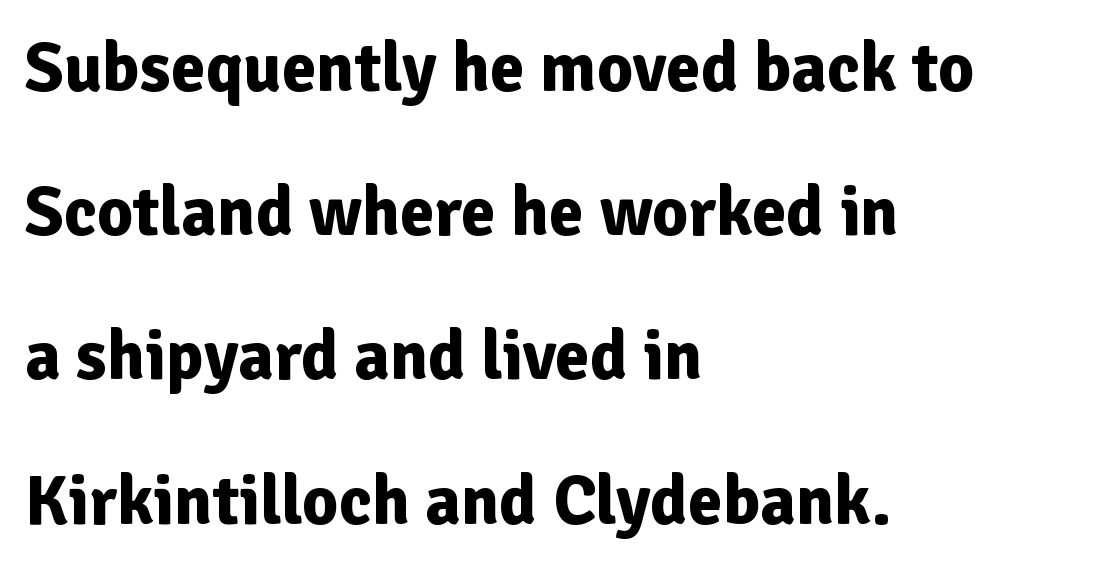
Q: Is the text bold? A: Yes.
Q: Is the text italic (slanted)? A: No, it is upright.
Q: Is the typeface a serif or a sans-serif typeface? A: Sans-serif.
Q: Is the text underlined? A: No.
Q: How is the paragraph aligned? A: Left-aligned.
Q: Is the spacing between letters normal or unusually wide? A: Normal.
Q: Is the spacing between lines tight, normal or loose? A: Loose.
Q: Width (condensed, normal, or wide)? A: Normal.
Q: Stroke contrast? A: Low.
Q: x-height? A: Medium.
Q: Monospaced? A: No.
